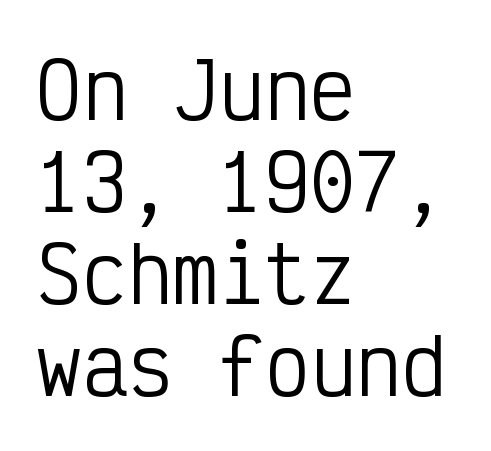
The image shows 76 px regular-weight, condensed sans-serif type, upright, monospaced; set left-aligned, line spacing 1.21x, normal letter spacing, not underlined; low stroke contrast and a medium x-height.
